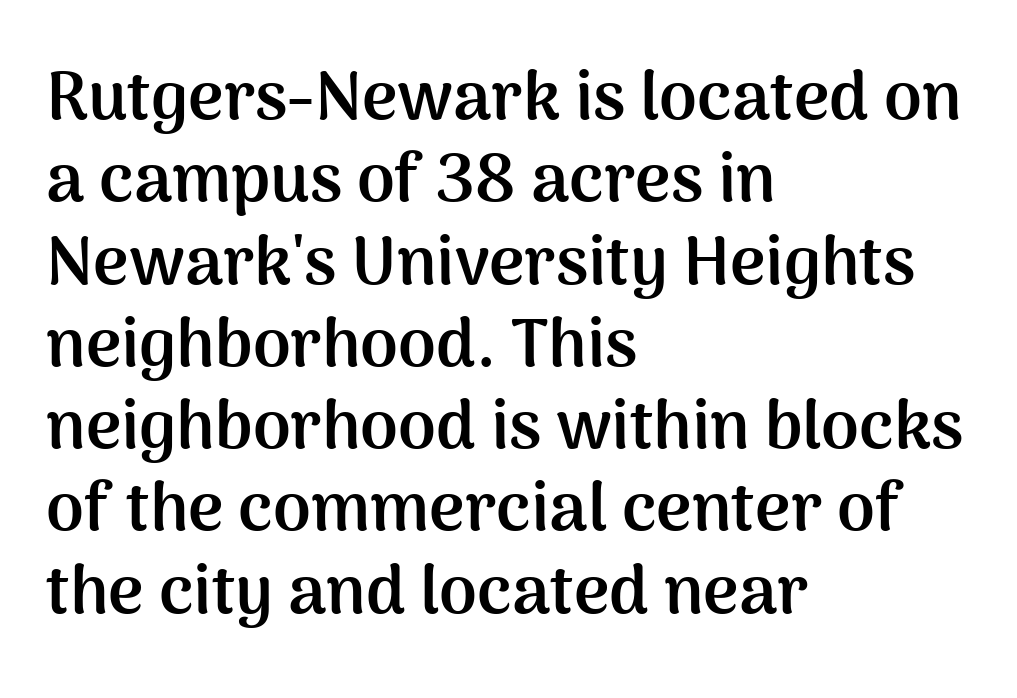
{"serif": "no", "italic": "no", "bold": "yes", "weight": "semibold", "width": "normal", "stroke_contrast": "medium", "x_height": "medium", "monospaced": "no", "underline": "no", "align": "left", "line_spacing_ratio": 1.21, "letter_spacing": "normal", "letter_spacing_em": 0.0, "glyph_px": 68}
